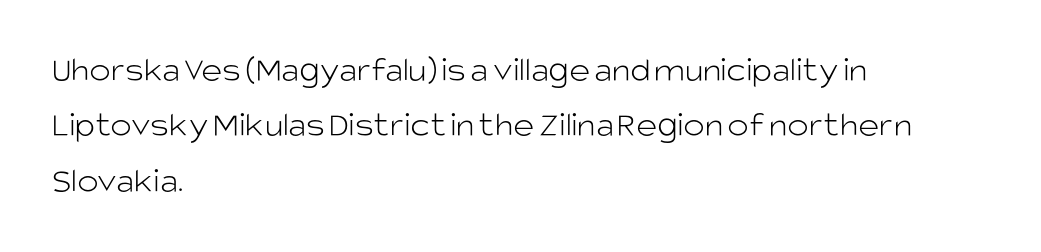
The image shows 36 px light sans-serif type, upright; set left-aligned, normal line spacing (1.54x), normal letter spacing, not underlined; low stroke contrast and a large x-height.
